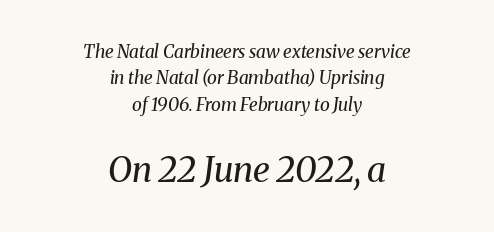
Q: Is the text bold? A: No.
Q: Is the text italic (slanted)? A: Yes, it leans right by about 8 degrees.
Q: Is the typeface a serif or a sans-serif typeface? A: Serif.
Q: Is the text underlined? A: No.
Q: How is the paragraph aligned? A: Centered.
Q: Is the spacing between letters normal or unusually wide? A: Normal.
Q: Is the spacing between lines tight, normal or loose? A: Normal.
Q: Which block of text is set in a larger size, the first (top) or the second (bottom)? A: The second (bottom) one.
Q: Width (condensed, normal, or wide)? A: Normal.
Q: Stroke contrast? A: Medium.
Q: x-height? A: Medium.
Q: Monospaced? A: No.
